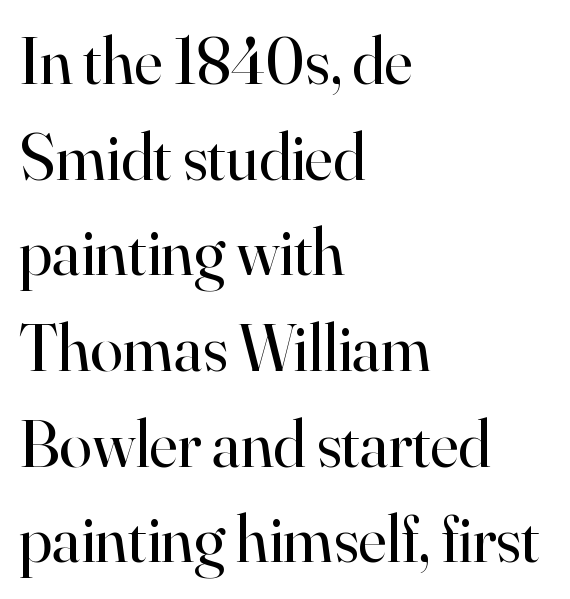
Q: Is the text bold? A: No.
Q: Is the text italic (slanted)? A: No, it is upright.
Q: Is the typeface a serif or a sans-serif typeface? A: Serif.
Q: Is the text underlined? A: No.
Q: How is the paragraph aligned? A: Left-aligned.
Q: Is the spacing between letters normal or unusually wide? A: Normal.
Q: Is the spacing between lines tight, normal or loose? A: Normal.
Q: Width (condensed, normal, or wide)? A: Normal.
Q: Stroke contrast? A: High.
Q: x-height? A: Small.
Q: Monospaced? A: No.
